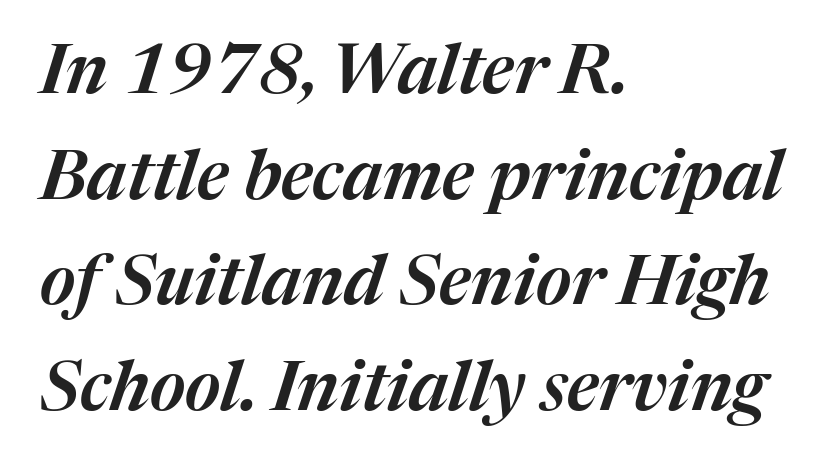
{"italic": "yes", "lean": "right", "slant_degrees": 17, "width": "normal", "stroke_contrast": "medium", "x_height": "medium", "monospaced": "no", "underline": "no", "align": "left", "line_spacing": "normal", "line_spacing_ratio": 1.53, "letter_spacing": "normal", "letter_spacing_em": 0.0, "glyph_px": 69}
